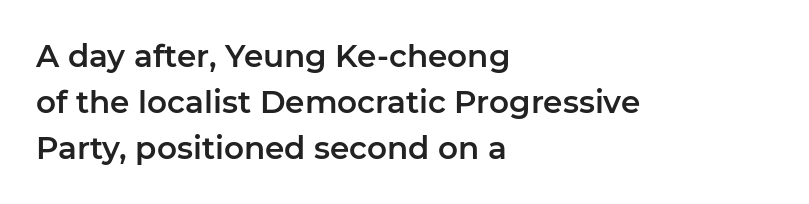
Q: Is the text italic (slanted)? A: No, it is upright.
Q: Is the typeface a serif or a sans-serif typeface? A: Sans-serif.
Q: Is the text underlined? A: No.
Q: How is the paragraph aligned? A: Left-aligned.
Q: Is the spacing between letters normal or unusually wide? A: Normal.
Q: Is the spacing between lines tight, normal or loose? A: Normal.
Q: Width (condensed, normal, or wide)? A: Normal.
Q: Stroke contrast? A: Low.
Q: x-height? A: Medium.
Q: Monospaced? A: No.
